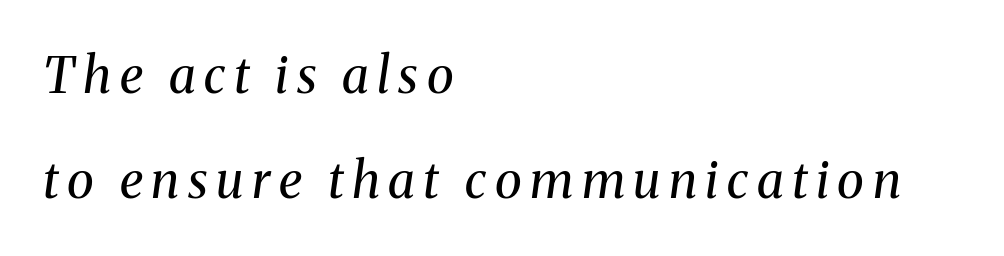
The image shows 50 px regular-weight serif type, italic (leaning right); set left-aligned, loose line spacing (2.11x), not underlined; medium stroke contrast and a medium x-height.
